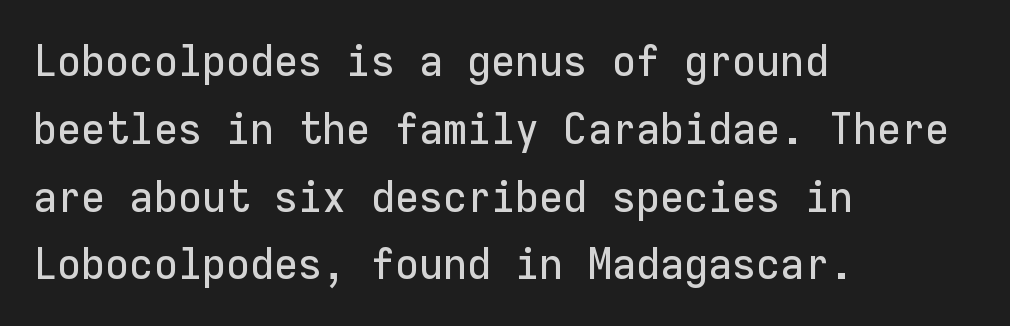
Think of a typewriter: that constant character pitch is what you see here. Honestly, the row spacing looks completely unremarkable. The gap between lines stays unmarked. Notice how the passage keeps a crisp vertical edge on the left only. The typography opts for an upright posture over an oblique one.
